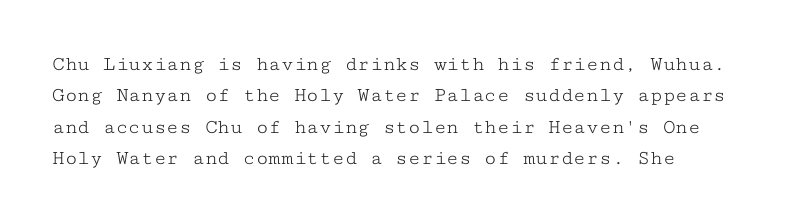
Q: Is the text bold? A: No.
Q: Is the text italic (slanted)? A: No, it is upright.
Q: Is the text underlined? A: No.
Q: How is the paragraph aligned? A: Left-aligned.
Q: Is the spacing between letters normal or unusually wide? A: Normal.
Q: Is the spacing between lines tight, normal or loose? A: Normal.
